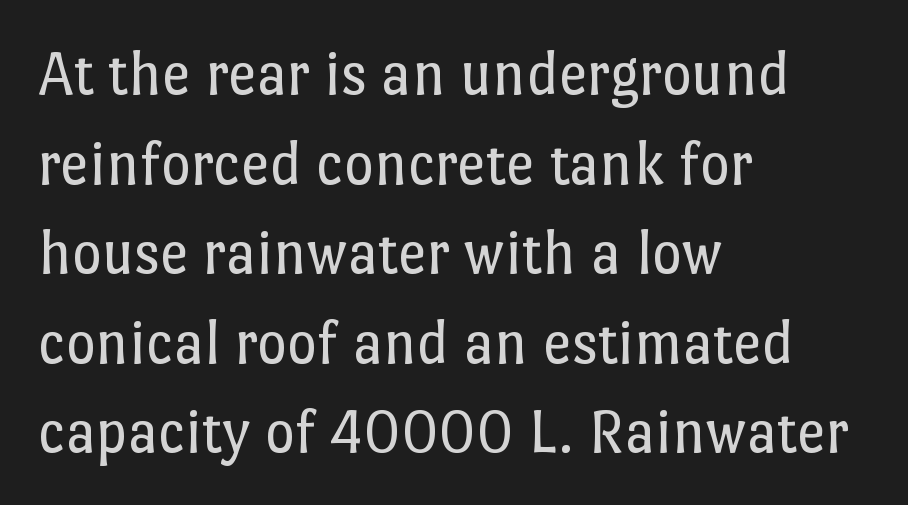
The image shows 64 px regular-weight type, upright; set left-aligned, normal line spacing (1.4x), normal letter spacing, not underlined; low stroke contrast and a medium x-height.
